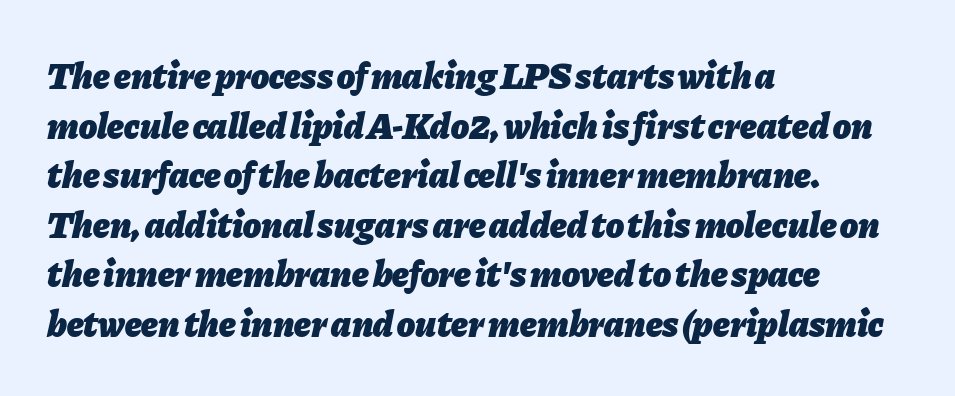
The image shows 37 px heavy type, italic (leaning right); set left-aligned, normal line spacing (1.34x), normal letter spacing, not underlined; low stroke contrast and a medium x-height.
